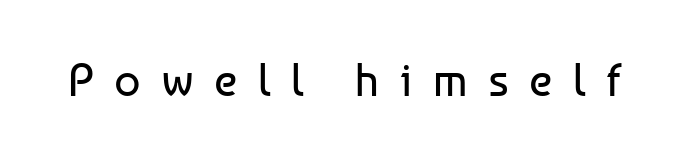
Q: Is the text bold? A: No.
Q: Is the text italic (slanted)? A: No, it is upright.
Q: Is the typeface a serif or a sans-serif typeface? A: Sans-serif.
Q: Is the text underlined? A: No.
Q: Is the spacing between letters normal or unusually wide? A: Unusually wide.
Q: Width (condensed, normal, or wide)? A: Normal.
Q: Stroke contrast? A: Low.
Q: x-height? A: Medium.
Q: Monospaced? A: No.
